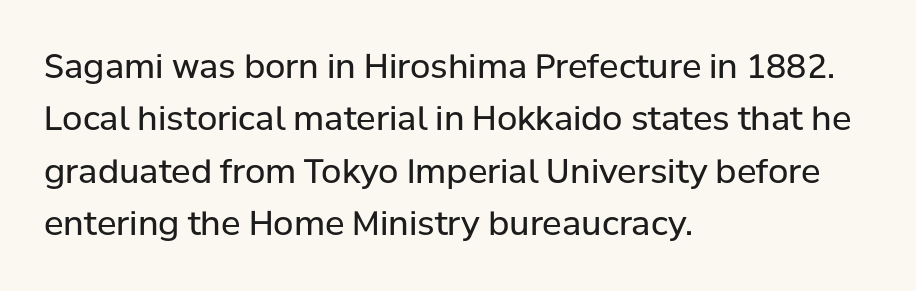
No extra ink here — the face is not bold. In terms of letterspacing, this is plain default setting. The words here are not underlined. A typesetter would call this leading conventional body-copy spacing.
